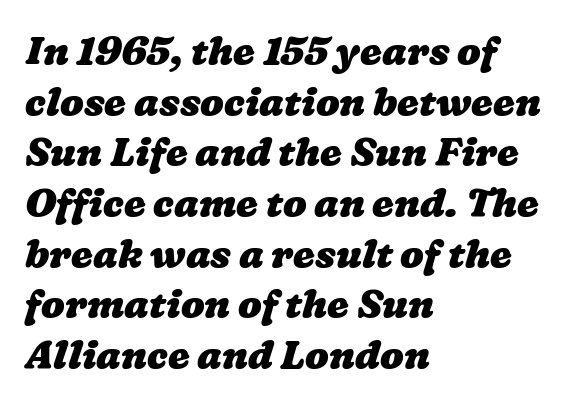
{"bold": "yes", "weight": "heavy", "width": "wide", "stroke_contrast": "low", "x_height": "medium", "monospaced": "no", "underline": "no", "align": "left", "line_spacing": "normal", "line_spacing_ratio": 1.3, "letter_spacing": "normal", "letter_spacing_em": 0.0, "glyph_px": 39}
